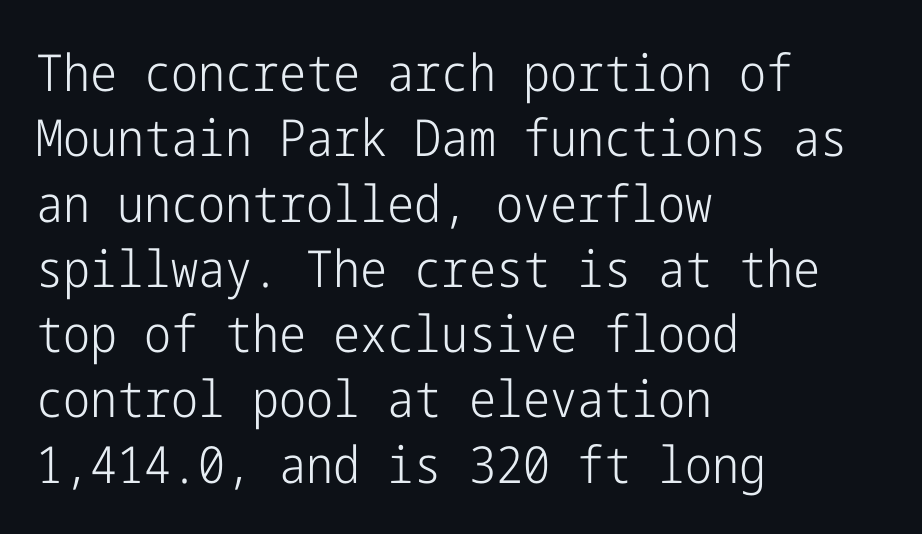
Unbolded letterforms with no extra heft. The rows are spaced the way most documents space them. One-word summary of the alignment: left. The passage shown is not underscored anywhere. You can tell it's not italic because the verticals are truly vertical.
